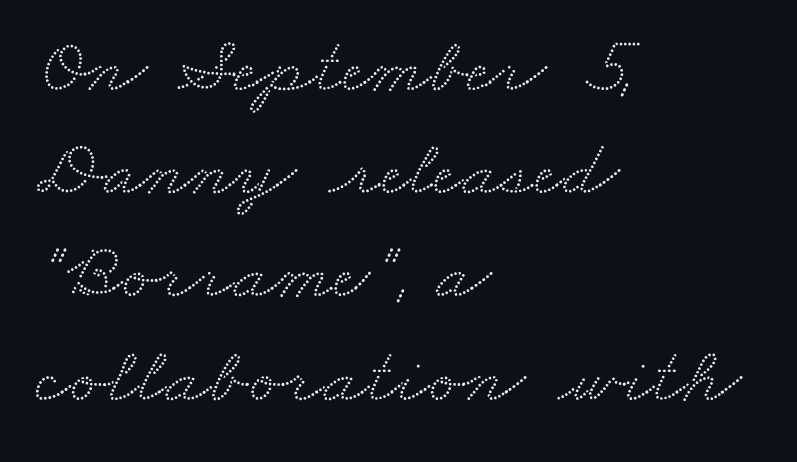
Letter spacing: default. Character widths vary here, with narrow letters taking less room than wide ones. Anything drawn beneath the words? Only blank space. The passage shown stacks its lines at a standard gap. You can tell from the footed stems that serif type was used.
